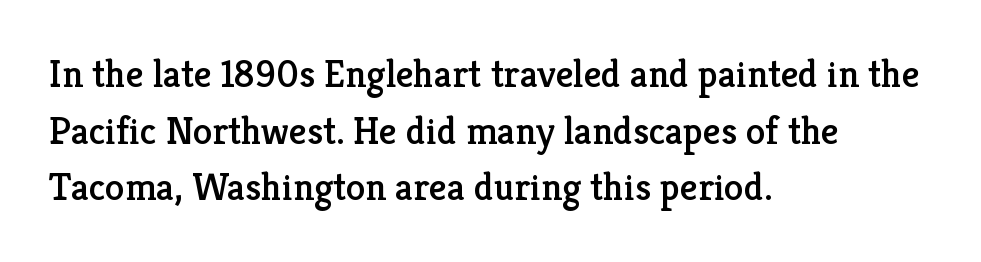
Q: Is the text italic (slanted)? A: No, it is upright.
Q: Is the typeface a serif or a sans-serif typeface? A: Serif.
Q: Is the text underlined? A: No.
Q: How is the paragraph aligned? A: Left-aligned.
Q: Is the spacing between letters normal or unusually wide? A: Normal.
Q: Is the spacing between lines tight, normal or loose? A: Normal.
Q: Width (condensed, normal, or wide)? A: Normal.
Q: Stroke contrast? A: Low.
Q: x-height? A: Medium.
Q: Monospaced? A: No.
